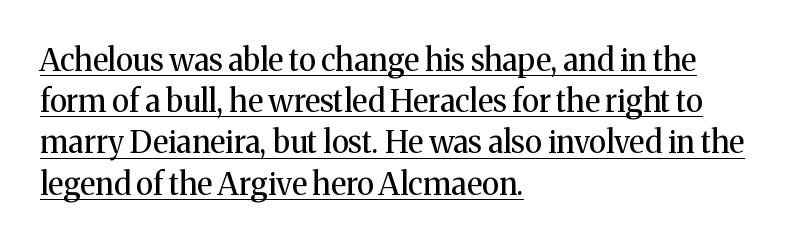
{"serif": "yes", "italic": "no", "bold": "no", "weight": "regular", "width": "normal", "stroke_contrast": "medium", "x_height": "medium", "monospaced": "no", "underline": "yes", "align": "left", "line_spacing": "normal", "line_spacing_ratio": 1.33, "letter_spacing": "normal", "letter_spacing_em": 0.0, "glyph_px": 31}
